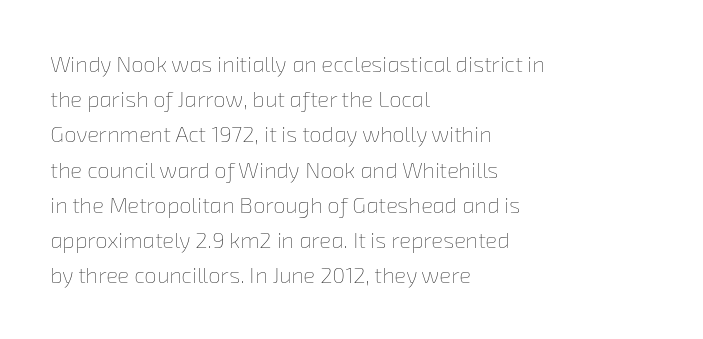
{"bold": "no", "underline": "no", "align": "left", "line_spacing": "normal", "line_spacing_ratio": 1.6, "letter_spacing": "normal", "letter_spacing_em": 0.0, "glyph_px": 22}
